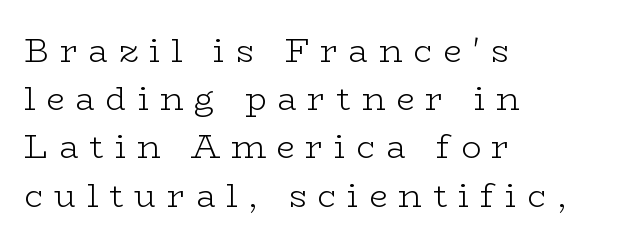
You could only call the tracking loose — the letters float apart. Underline: absent. The passage shown is not bold in any degree. Looks like regular typesetting: each glyph gets only the width it needs.
